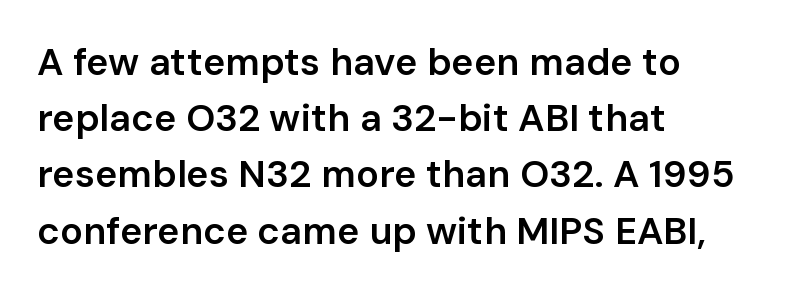
{"serif": "no", "italic": "no", "bold": "semi", "weight": "semibold", "width": "normal", "stroke_contrast": "low", "x_height": "medium", "monospaced": "no", "underline": "no", "align": "left", "line_spacing": "normal", "line_spacing_ratio": 1.48, "letter_spacing": "normal", "letter_spacing_em": 0.0, "glyph_px": 38}
